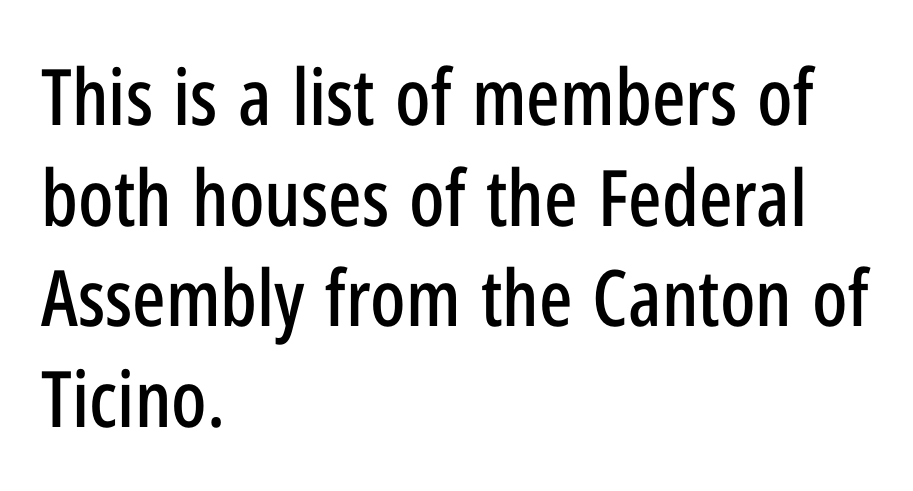
Q: Is the text italic (slanted)? A: No, it is upright.
Q: Is the typeface a serif or a sans-serif typeface? A: Sans-serif.
Q: Is the text underlined? A: No.
Q: How is the paragraph aligned? A: Left-aligned.
Q: Is the spacing between letters normal or unusually wide? A: Normal.
Q: Is the spacing between lines tight, normal or loose? A: Normal.
Q: Width (condensed, normal, or wide)? A: Condensed.
Q: Stroke contrast? A: Low.
Q: x-height? A: Medium.
Q: Monospaced? A: No.
